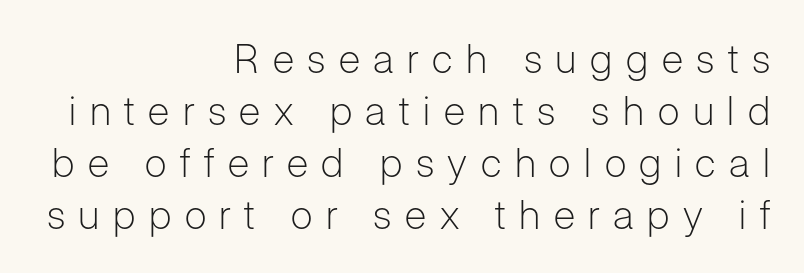
The image shows 40 px light sans-serif type, upright; set right-aligned, normal line spacing (1.3x), unusually wide letter spacing (+0.34 em), not underlined; low stroke contrast and a medium x-height.
